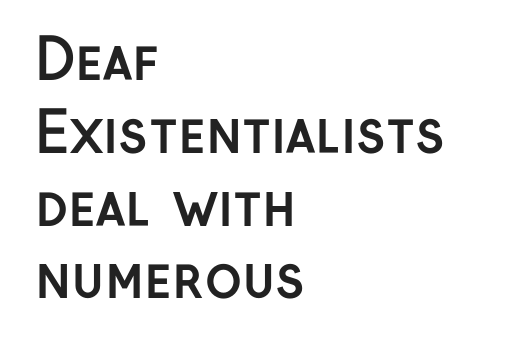
{"serif": "no", "italic": "no", "bold": "yes", "weight": "semibold", "width": "normal", "stroke_contrast": "low", "x_height": "medium", "monospaced": "no", "underline": "no", "align": "left", "line_spacing": "normal", "line_spacing_ratio": 1.3, "letter_spacing": "normal", "letter_spacing_em": 0.0, "glyph_px": 56}
